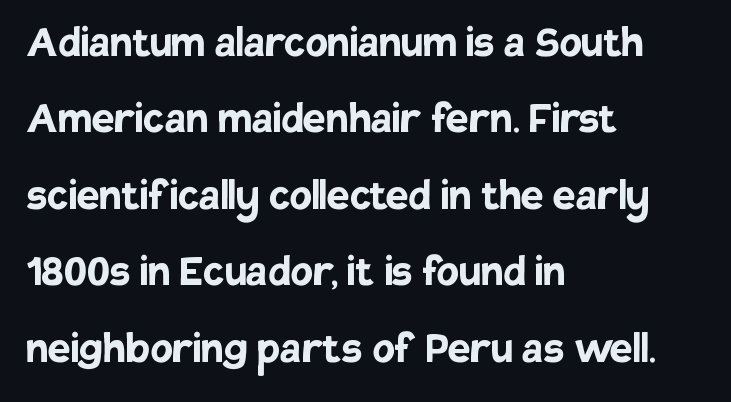
{"serif": "no", "italic": "no", "bold": "yes", "weight": "semibold", "width": "normal", "stroke_contrast": "low", "x_height": "large", "monospaced": "no", "underline": "no", "align": "left", "line_spacing": "normal", "line_spacing_ratio": 1.5, "letter_spacing": "normal", "letter_spacing_em": 0.0, "glyph_px": 51}
